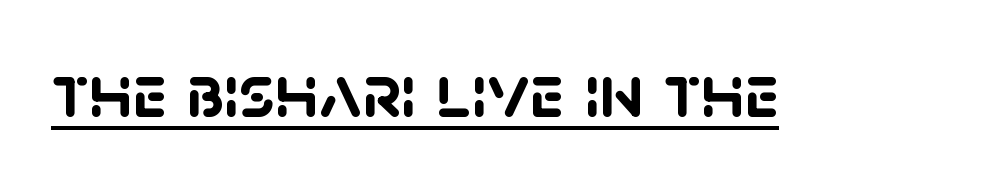
Q: Is the text bold? A: Yes.
Q: Is the typeface a serif or a sans-serif typeface? A: Sans-serif.
Q: Is the text underlined? A: Yes.
Q: Is the spacing between letters normal or unusually wide? A: Normal.
Q: Width (condensed, normal, or wide)? A: Normal.
Q: Stroke contrast? A: Low.
Q: x-height? A: Large.
Q: Monospaced? A: No.
